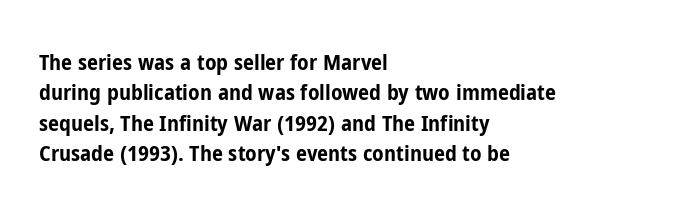
The paragraph shown leans on its left margin. The glyphs have the mass of a bold cut. How are the letters spaced? Ordinarily, with no added tracking. This sample uses an upright cut, with every glyph sitting square on the baseline.
